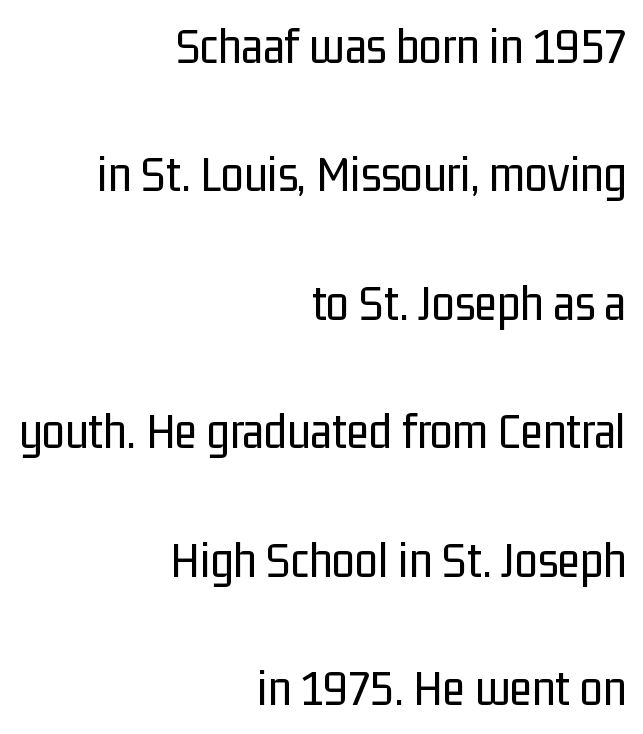
The image shows 52 px regular-weight, condensed sans-serif type, upright; set right-aligned, loose line spacing (2.47x), normal letter spacing, not underlined; low stroke contrast and a medium x-height.
